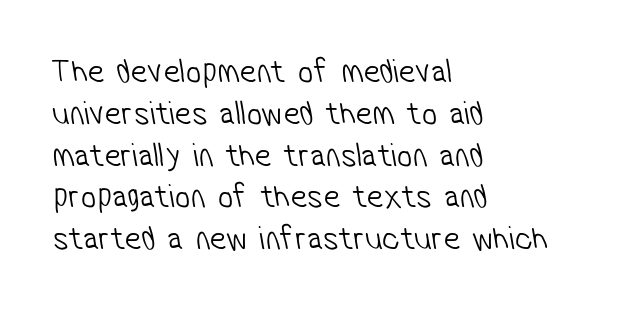
Q: Is the text bold? A: No.
Q: Is the typeface a serif or a sans-serif typeface? A: Sans-serif.
Q: Is the text underlined? A: No.
Q: How is the paragraph aligned? A: Left-aligned.
Q: Is the spacing between letters normal or unusually wide? A: Normal.
Q: Width (condensed, normal, or wide)? A: Condensed.
Q: Stroke contrast? A: Low.
Q: x-height? A: Medium.
Q: Monospaced? A: No.
